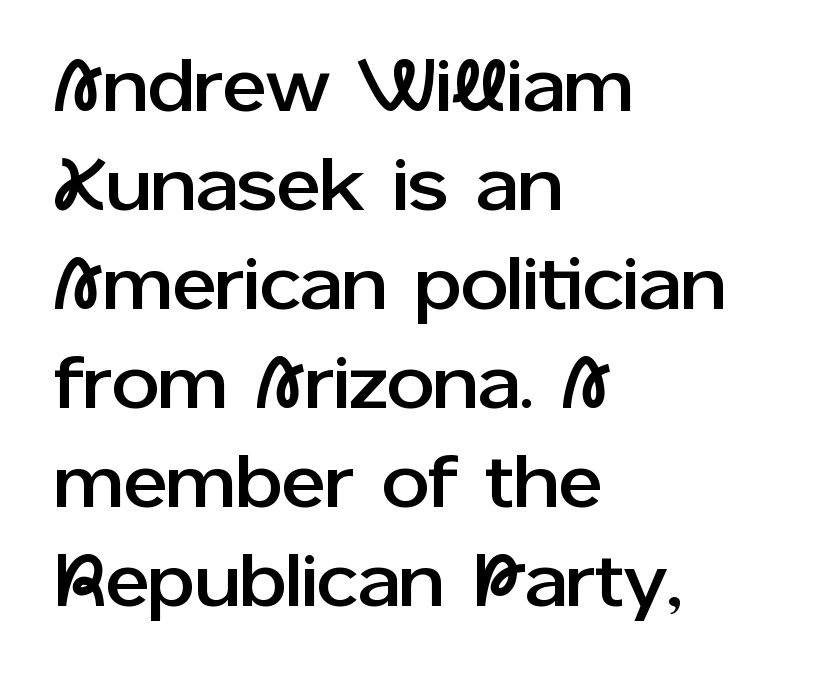
Q: Is the text italic (slanted)? A: No, it is upright.
Q: Is the typeface a serif or a sans-serif typeface? A: Sans-serif.
Q: Is the text underlined? A: No.
Q: How is the paragraph aligned? A: Left-aligned.
Q: Is the spacing between letters normal or unusually wide? A: Normal.
Q: Is the spacing between lines tight, normal or loose? A: Normal.
Q: Width (condensed, normal, or wide)? A: Normal.
Q: Stroke contrast? A: Low.
Q: x-height? A: Medium.
Q: Monospaced? A: No.
